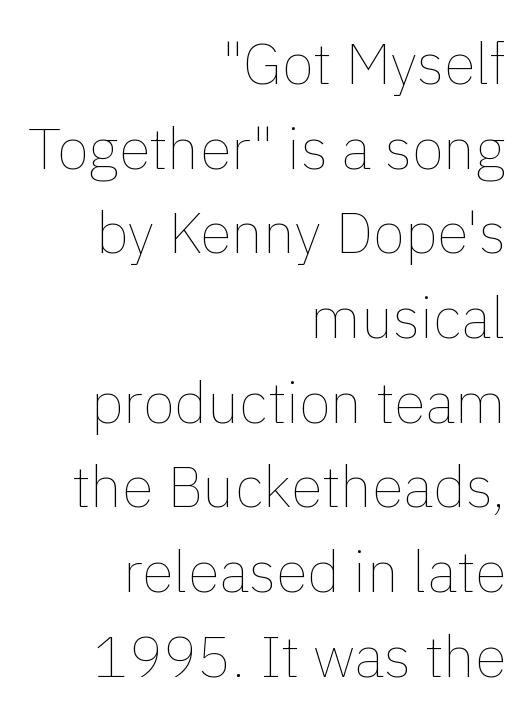
Designer's note — italics off, roman on. Casual observation: everything's shoved over to the right. Spacing verdict: proportional, widths tailored to each character. This rendering leaves character spacing at its baseline value. Nobody drew a line under any word here. Nothing heavy about these letters — not bold at all.
